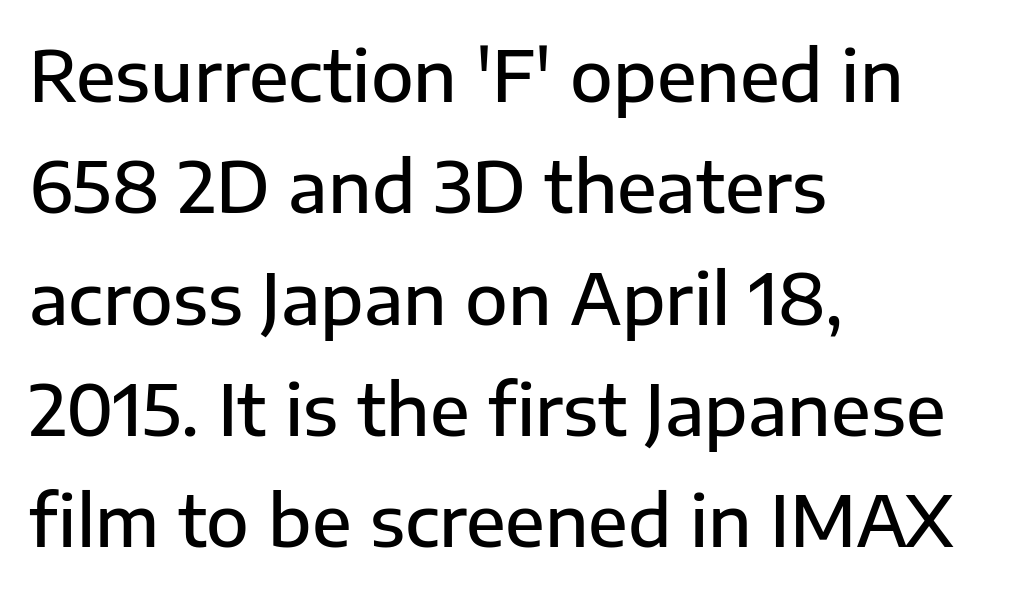
These lines are set flush left with a ragged right edge. When letters stand straight like this, we call the style roman or upright. The lines sit at an ordinary, default distance from one another. You could not count columns in this text — the font is proportionally spaced. No word sits above an underline.
